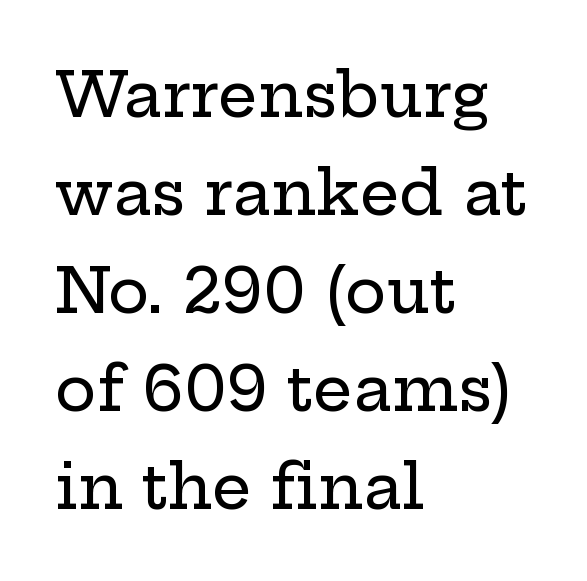
Q: Is the text italic (slanted)? A: No, it is upright.
Q: Is the typeface a serif or a sans-serif typeface? A: Serif.
Q: Is the text underlined? A: No.
Q: How is the paragraph aligned? A: Left-aligned.
Q: Is the spacing between letters normal or unusually wide? A: Normal.
Q: Is the spacing between lines tight, normal or loose? A: Normal.
Q: Width (condensed, normal, or wide)? A: Wide.
Q: Stroke contrast? A: Low.
Q: x-height? A: Medium.
Q: Monospaced? A: No.
